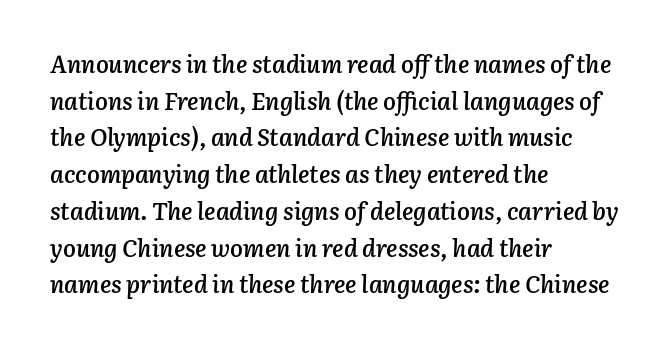
Spacing between characters is what you'd get straight out of the box. Rows of type keep a routine distance in the vertical direction. These words are printed semibold, heavier than regular yet not bold. Notice how the passage keeps a crisp vertical edge on the left only.
